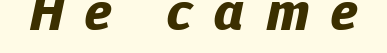
{"italic": "yes", "lean": "right", "slant_degrees": 12, "bold": "yes", "weight": "bold", "width": "normal", "stroke_contrast": "low", "x_height": "medium", "monospaced": "no", "underline": "no", "letter_spacing": "wide", "letter_spacing_em": 0.4, "glyph_px": 55}
